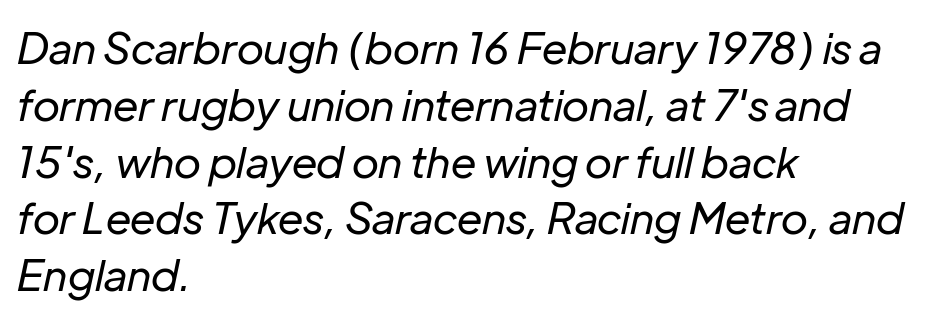
{"italic": "yes", "lean": "right", "slant_degrees": 12, "bold": "no", "weight": "regular", "width": "normal", "stroke_contrast": "low", "x_height": "medium", "monospaced": "no", "underline": "no", "align": "left", "line_spacing": "normal", "line_spacing_ratio": 1.32, "letter_spacing": "normal", "letter_spacing_em": 0.0, "glyph_px": 43}
